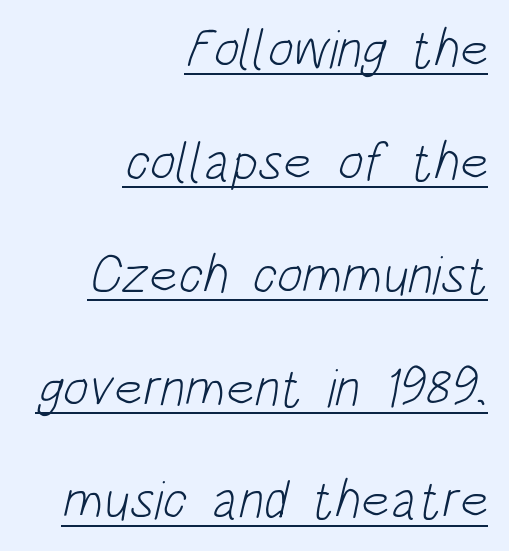
The image shows 54 px light, condensed sans-serif type; set right-aligned, loose line spacing (2.09x), normal letter spacing, underlined; low stroke contrast and a large x-height.
